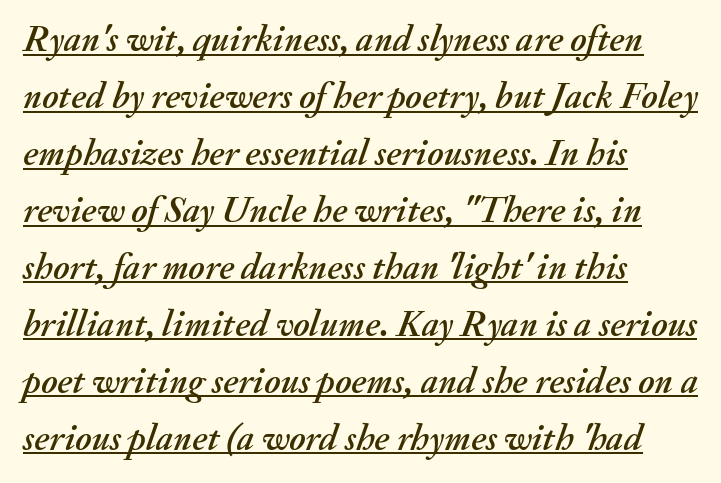
{"italic": "yes", "lean": "right", "slant_degrees": 20, "width": "normal", "stroke_contrast": "medium", "x_height": "small", "monospaced": "no", "underline": "yes", "align": "left", "line_spacing": "normal", "line_spacing_ratio": 1.54, "letter_spacing": "normal", "letter_spacing_em": 0.0, "glyph_px": 37}
